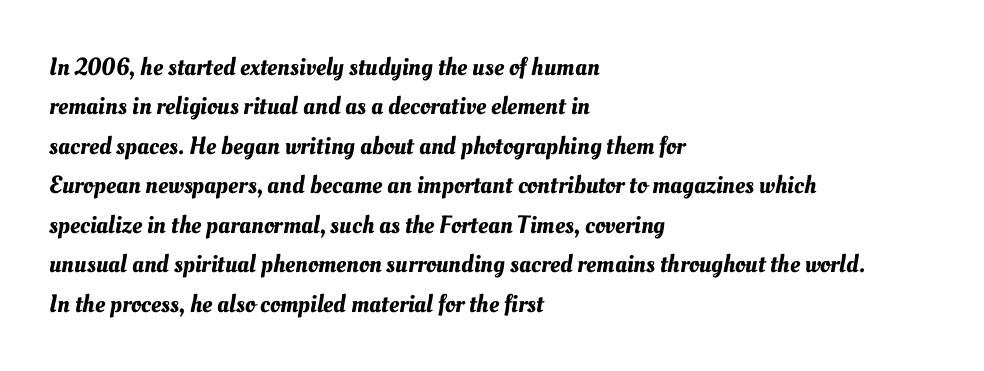
{"underline": "no", "align": "left", "line_spacing": "normal", "line_spacing_ratio": 1.58, "letter_spacing": "normal", "letter_spacing_em": 0.0, "glyph_px": 25}
